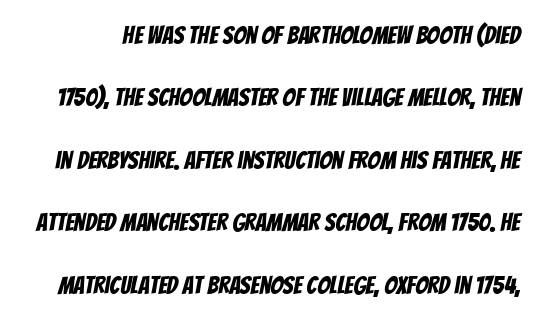
The image shows 25 px text type; set loose line spacing (2.5x), normal letter spacing, not underlined.
